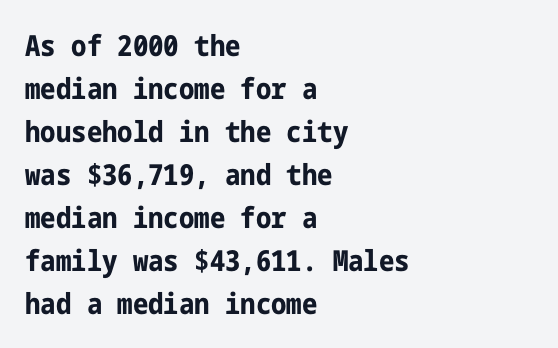
Q: Is the text bold? A: Yes.
Q: Is the text italic (slanted)? A: No, it is upright.
Q: Is the typeface a serif or a sans-serif typeface? A: Sans-serif.
Q: Is the text underlined? A: No.
Q: How is the paragraph aligned? A: Left-aligned.
Q: Is the spacing between letters normal or unusually wide? A: Normal.
Q: Is the spacing between lines tight, normal or loose? A: Normal.
Q: Width (condensed, normal, or wide)? A: Condensed.
Q: Stroke contrast? A: Low.
Q: x-height? A: Medium.
